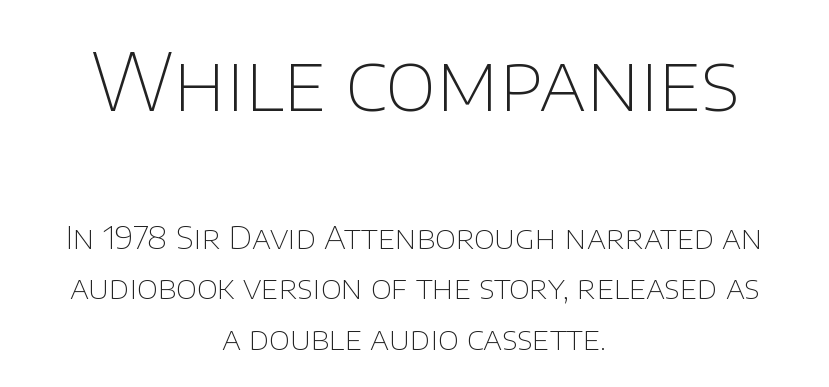
Q: Is the text bold? A: No.
Q: Is the text italic (slanted)? A: No, it is upright.
Q: Is the typeface a serif or a sans-serif typeface? A: Sans-serif.
Q: Is the text underlined? A: No.
Q: How is the paragraph aligned? A: Centered.
Q: Is the spacing between letters normal or unusually wide? A: Normal.
Q: Is the spacing between lines tight, normal or loose? A: Normal.
Q: Which block of text is set in a larger size, the first (top) or the second (bottom)? A: The first (top) one.
Q: Width (condensed, normal, or wide)? A: Normal.
Q: Stroke contrast? A: Low.
Q: x-height? A: Large.
Q: Monospaced? A: No.
